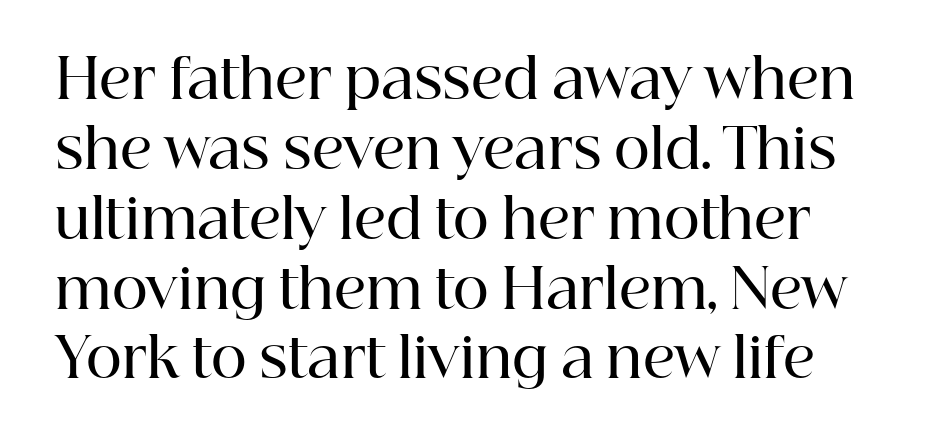
{"serif": "yes", "italic": "no", "bold": "semi", "weight": "semibold", "width": "normal", "stroke_contrast": "high", "x_height": "medium", "monospaced": "no", "underline": "no", "line_spacing": "normal", "line_spacing_ratio": 1.27, "letter_spacing": "normal", "letter_spacing_em": 0.0, "glyph_px": 55}
